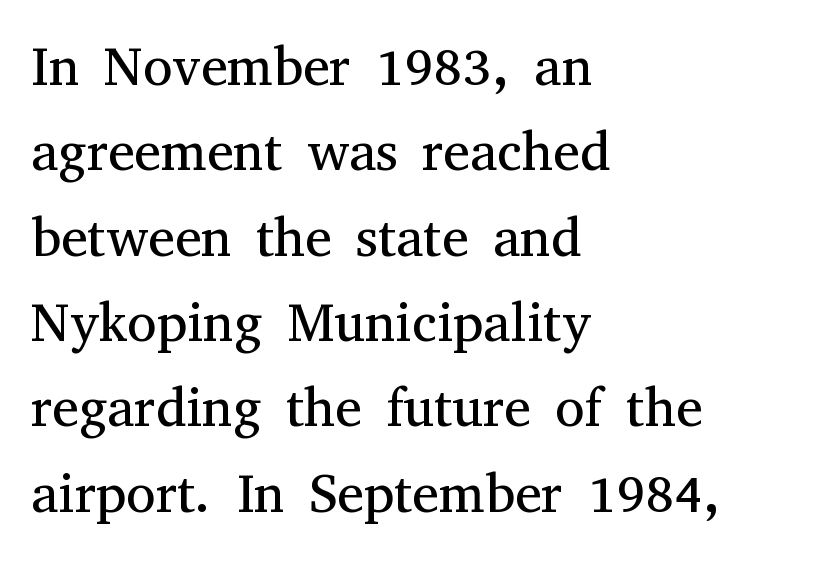
The image shows 54 px regular-weight serif type, upright; set left-aligned, normal line spacing (1.58x), normal letter spacing, not underlined; medium stroke contrast and a medium x-height.
